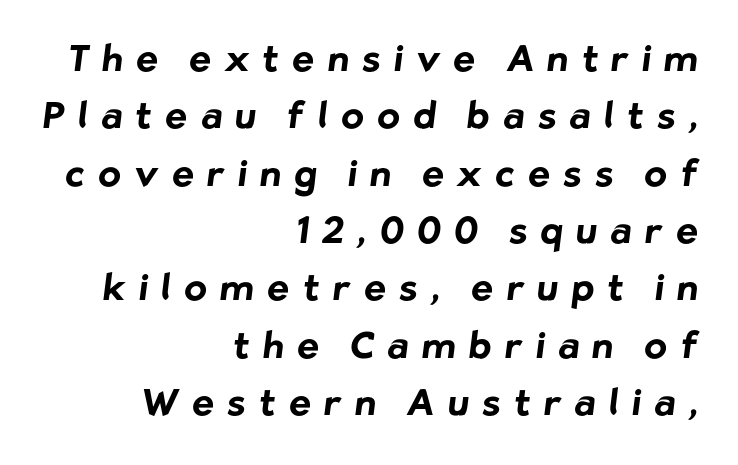
The image shows 37 px bold sans-serif type; set right-aligned, normal line spacing (1.55x), unusually wide letter spacing (+0.36 em), not underlined; low stroke contrast and a medium x-height.
